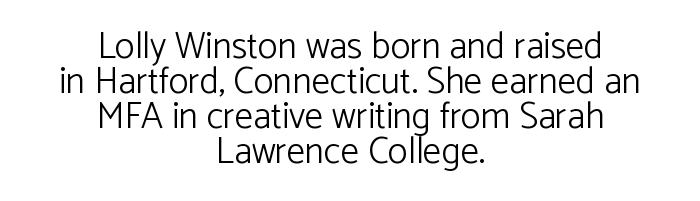
{"serif": "no", "italic": "no", "bold": "no", "weight": "light", "width": "normal", "stroke_contrast": "low", "x_height": "medium", "monospaced": "no", "underline": "no", "align": "center", "line_spacing": "tight", "line_spacing_ratio": 0.95, "letter_spacing": "normal", "letter_spacing_em": 0.0, "glyph_px": 37}
